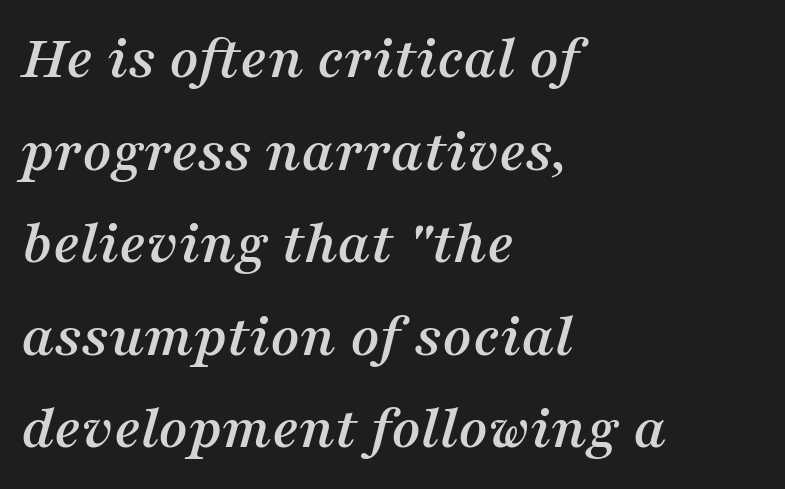
Q: Is the text italic (slanted)? A: Yes, it leans right by about 16 degrees.
Q: Is the typeface a serif or a sans-serif typeface? A: Serif.
Q: Is the text underlined? A: No.
Q: How is the paragraph aligned? A: Left-aligned.
Q: Is the spacing between letters normal or unusually wide? A: Normal.
Q: Is the spacing between lines tight, normal or loose? A: Normal.
Q: Width (condensed, normal, or wide)? A: Normal.
Q: Stroke contrast? A: Medium.
Q: x-height? A: Medium.
Q: Monospaced? A: No.
